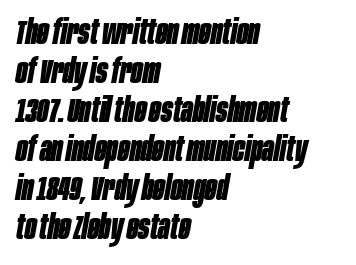
Default kerning and tracking; the words read as compact shapes. The passage shown leans; its letterforms are oblique. Character widths vary here, with narrow letters taking less room than wide ones. The glyphs have the mass of a bold cut.
